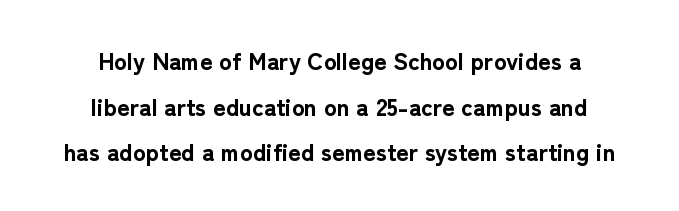
The image shows 24 px bold type, upright; set centered, loose line spacing (1.9x), normal letter spacing, not underlined.
